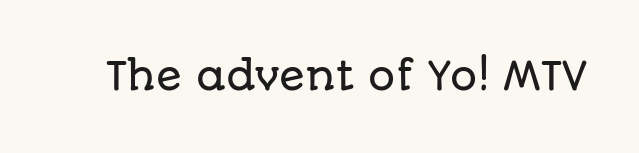
{"serif": "no", "italic": "no", "width": "normal", "stroke_contrast": "low", "x_height": "large", "monospaced": "no", "underline": "no", "letter_spacing": "normal", "letter_spacing_em": 0.0, "glyph_px": 38}
